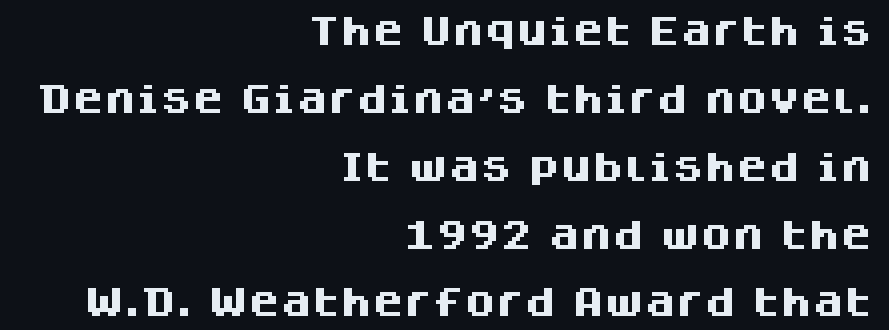
{"serif": "no", "italic": "no", "bold": "yes", "weight": "heavy", "width": "normal", "stroke_contrast": "medium", "x_height": "large", "monospaced": "no", "underline": "no", "align": "right", "line_spacing": "loose", "line_spacing_ratio": 2.12, "letter_spacing": "normal", "letter_spacing_em": 0.0, "glyph_px": 32}
